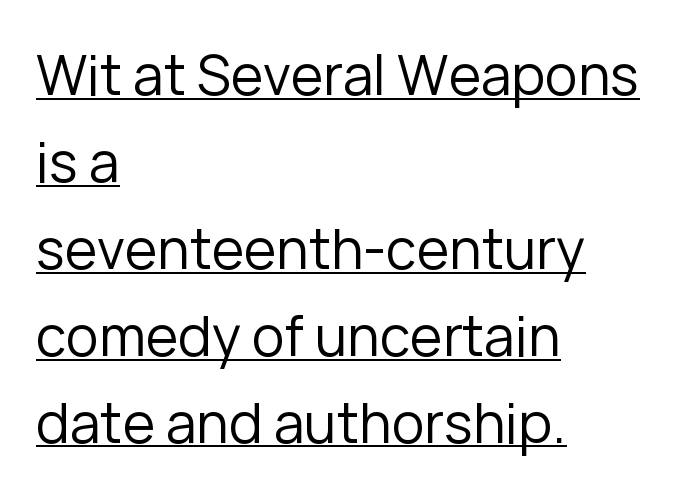
The image shows 55 px regular-weight sans-serif type, upright; set left-aligned, normal line spacing (1.58x), normal letter spacing, underlined; low stroke contrast and a medium x-height.
